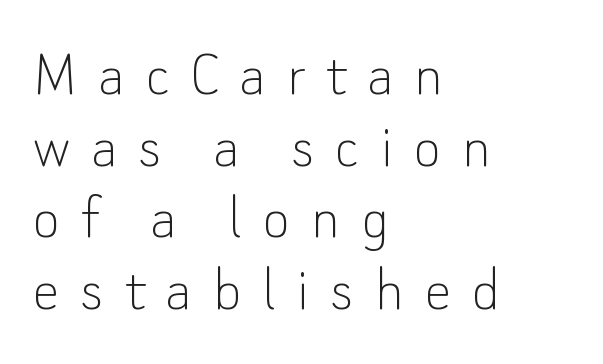
These lines have a slow, spaced-out rhythm from letter to letter. Teacher's note: observe the even left margin — that is flush-left alignment. No heavy texture on the line: the type isn't bold. Each letter keeps its own natural width here, so spacing adapts to shape. Nothing sits at the stroke ends, so this counts as sans-serif.
